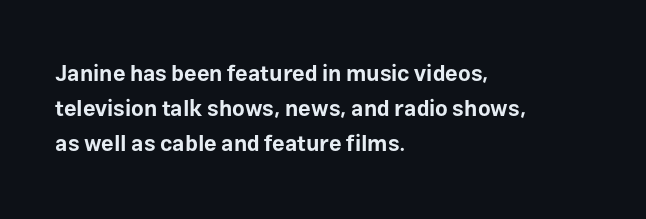
{"italic": "no", "bold": "yes", "underline": "no", "align": "left", "line_spacing": "normal", "line_spacing_ratio": 1.59, "letter_spacing": "normal", "letter_spacing_em": 0.0, "glyph_px": 22}
